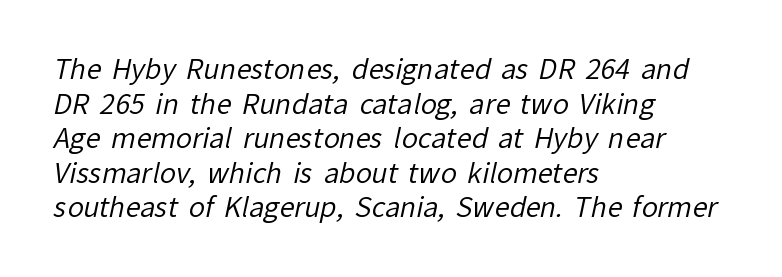
The image shows 27 px text type; set left-aligned, normal line spacing (1.28x), normal letter spacing, not underlined.
